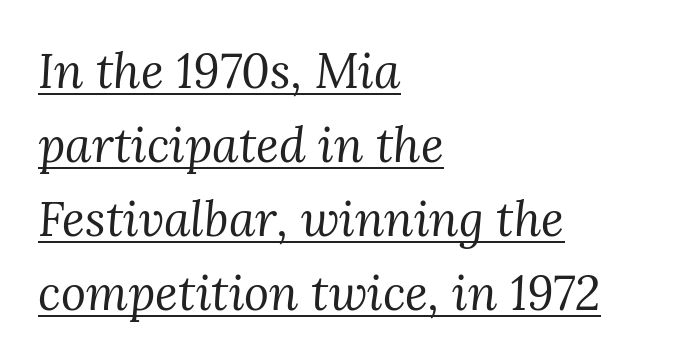
This block has exactly the height ordinary leading produces. Yep, that's italic — everything's leaning. Note the varied advance widths — an 'i' is clearly narrower than an 'm'. Summary of weight: not heavy and not bold. A baseline rule has been typeset under these characters.
